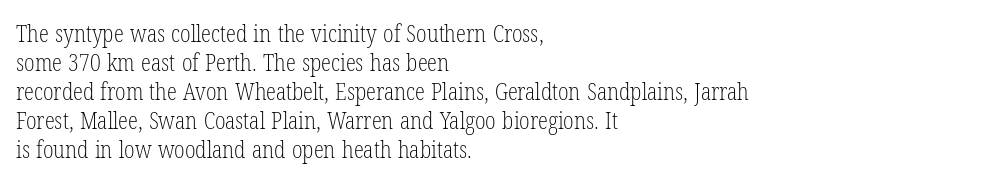
Q: Is the text bold? A: No.
Q: Is the text italic (slanted)? A: No, it is upright.
Q: Is the text underlined? A: No.
Q: How is the paragraph aligned? A: Left-aligned.
Q: Is the spacing between letters normal or unusually wide? A: Normal.
Q: Is the spacing between lines tight, normal or loose? A: Normal.
